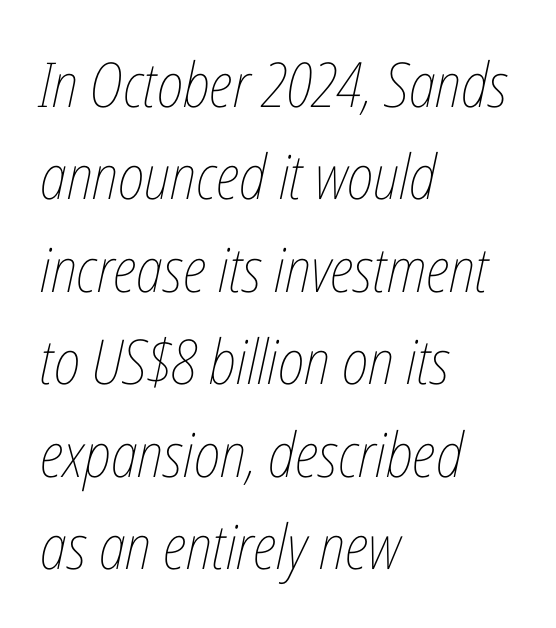
The image shows 62 px thin, condensed type, italic (leaning right); set left-aligned, normal line spacing (1.49x), normal letter spacing, not underlined; low stroke contrast and a medium x-height.
